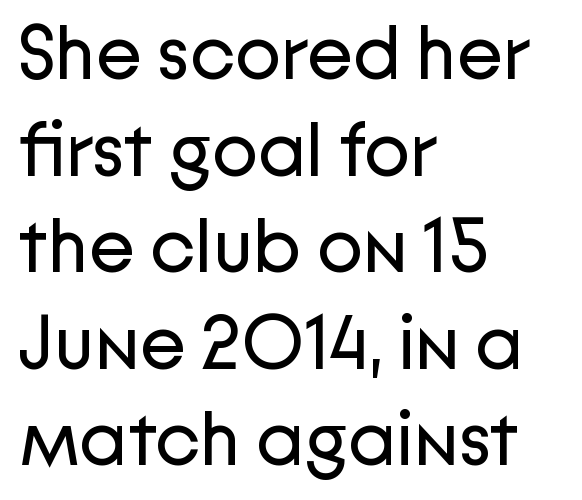
Observe the absence of serifs on each vertical stroke in this sample. The passage shown is typed in a proportional face where columns would drift. A typesetter would call this leading conventional body-copy spacing. This rendering features lettering with no underline. All the whitespace from short lines collects on the right.
